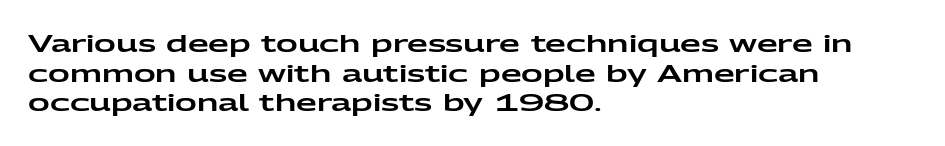
The rag falls on the right side of this text block. This sample uses an upright cut, with every glyph sitting square on the baseline. This sample uses plain, unmodified letter spacing. The strip under each line holds only bare page.
